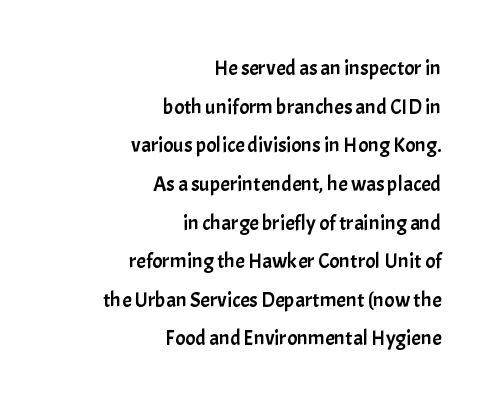
The image shows 21 px text type, upright; set right-aligned, line spacing 1.84x, normal letter spacing, not underlined.
